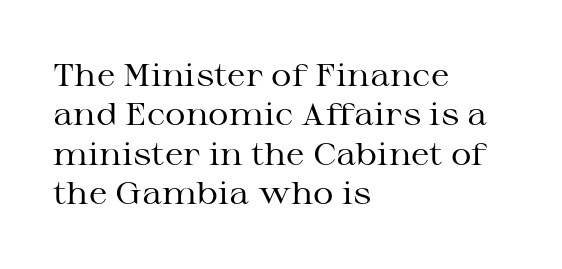
This rendering employs a face with finishing strokes, i.e., a serif. Here the designer chose a conventional face with non-uniform glyph widths. Each stroke keeps to a modest, everyday thickness or less. No italicization has been applied; the sample stays upright. Casual observation: everything's shoved over to the left.
